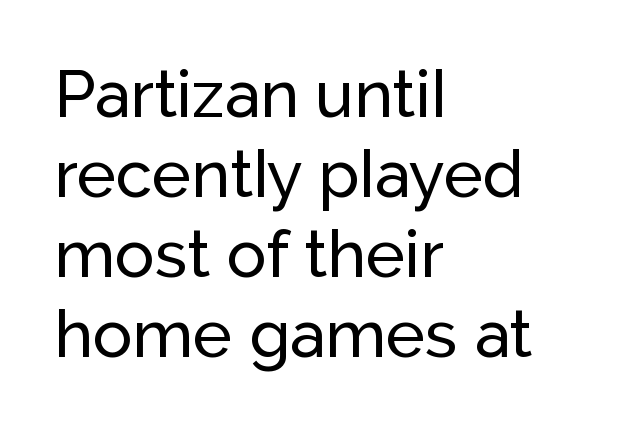
The image shows 66 px sans-serif type, upright; set left-aligned, line spacing 1.21x, normal letter spacing, not underlined; low stroke contrast and a medium x-height.
